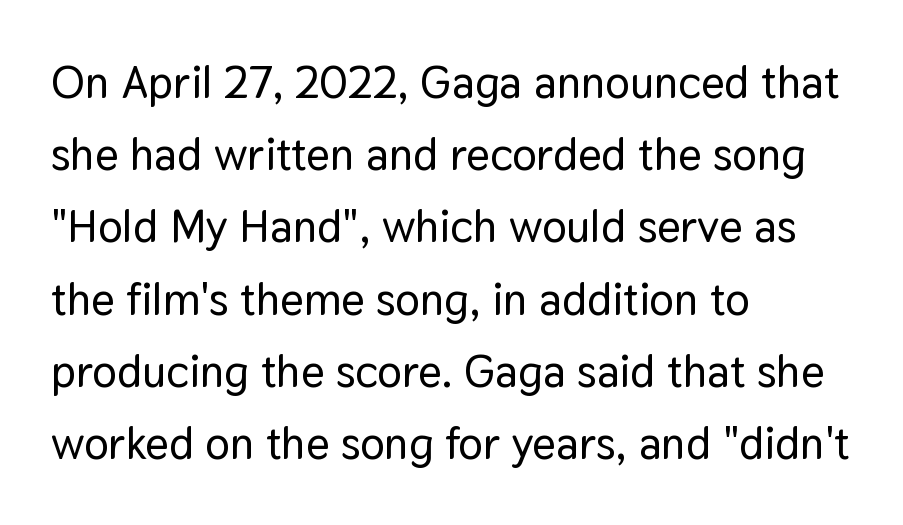
{"serif": "no", "italic": "no", "width": "normal", "stroke_contrast": "low", "x_height": "medium", "monospaced": "no", "underline": "no", "align": "left", "line_spacing": "normal", "line_spacing_ratio": 1.57, "letter_spacing": "normal", "letter_spacing_em": 0.0, "glyph_px": 46}
